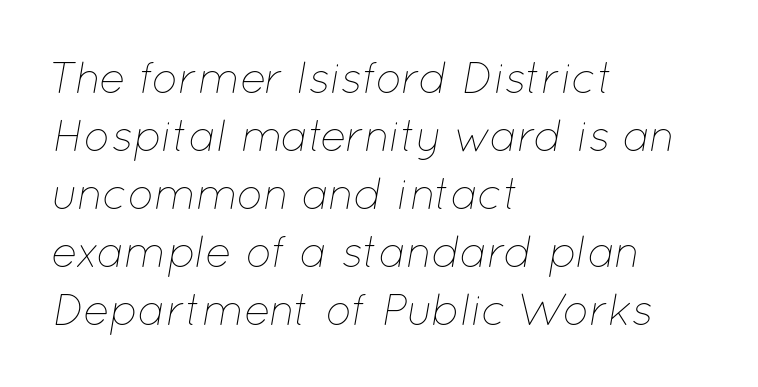
{"italic": "yes", "lean": "right", "slant_degrees": 12, "bold": "no", "weight": "thin", "width": "normal", "stroke_contrast": "low", "x_height": "medium", "monospaced": "no", "underline": "no", "align": "left", "line_spacing": "normal", "line_spacing_ratio": 1.32, "letter_spacing": "normal", "letter_spacing_em": 0.0, "glyph_px": 44}
